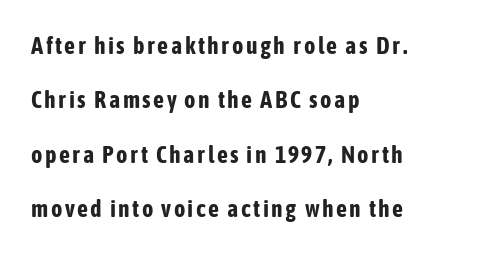
The image shows 24 px bold type, upright; set left-aligned, loose line spacing (2.27x), not underlined.
